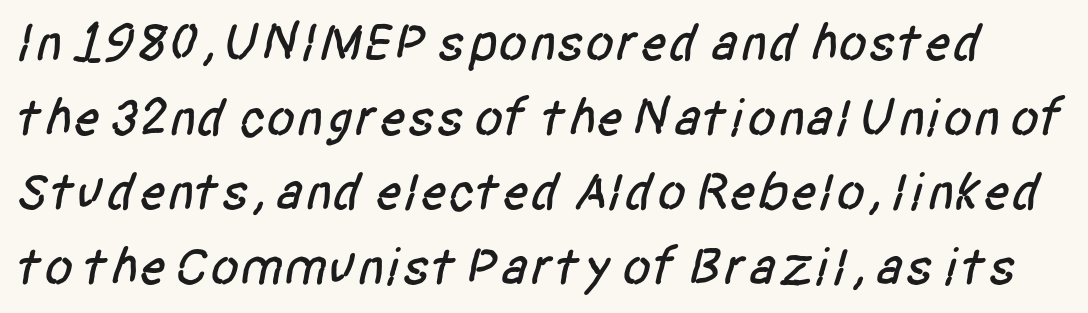
The image shows 53 px condensed sans-serif type; set normal line spacing (1.41x), normal letter spacing, not underlined; low stroke contrast and a large x-height.
